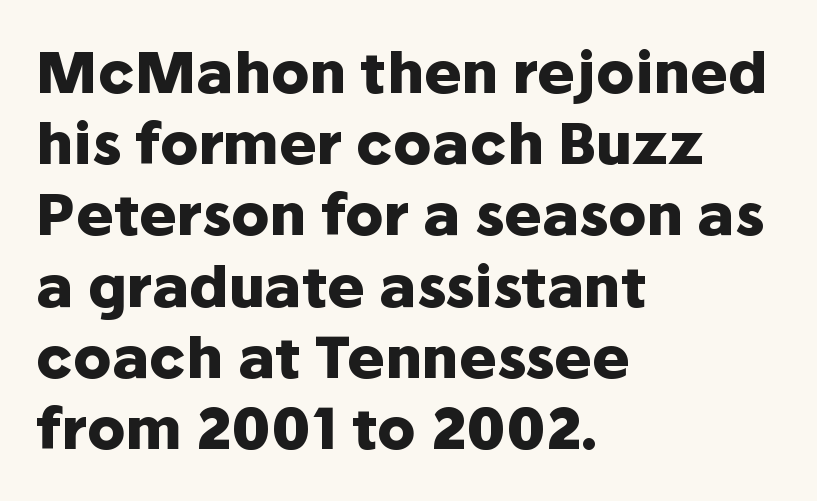
The image shows 57 px heavy sans-serif type, upright; set left-aligned, normal line spacing (1.25x), normal letter spacing, not underlined; low stroke contrast and a medium x-height.
